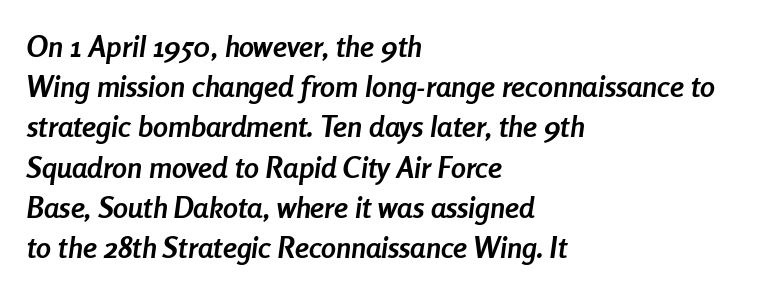
The specimen reads as italic at a glance. A student would call this left alignment; a typographer would say flush left, rag right. The gap between lines stays unmarked. The letters advance in unequal steps, a hallmark of proportional type. Each new line begins a customary step beneath the previous one. Characters follow at the spacing the type designer built in.
